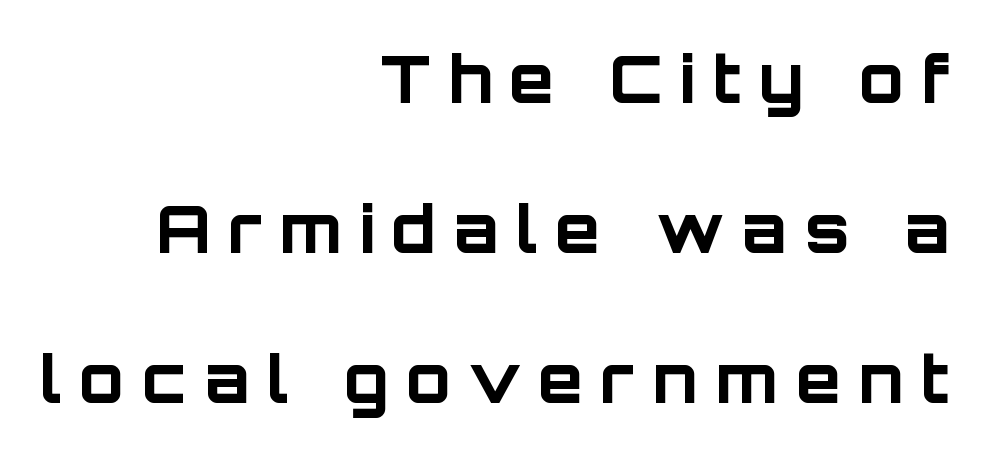
{"serif": "no", "italic": "no", "bold": "yes", "weight": "bold", "width": "normal", "stroke_contrast": "low", "x_height": "large", "monospaced": "no", "underline": "no", "align": "right", "line_spacing": "loose", "line_spacing_ratio": 2.31, "letter_spacing": "wide", "letter_spacing_em": 0.27, "glyph_px": 65}
